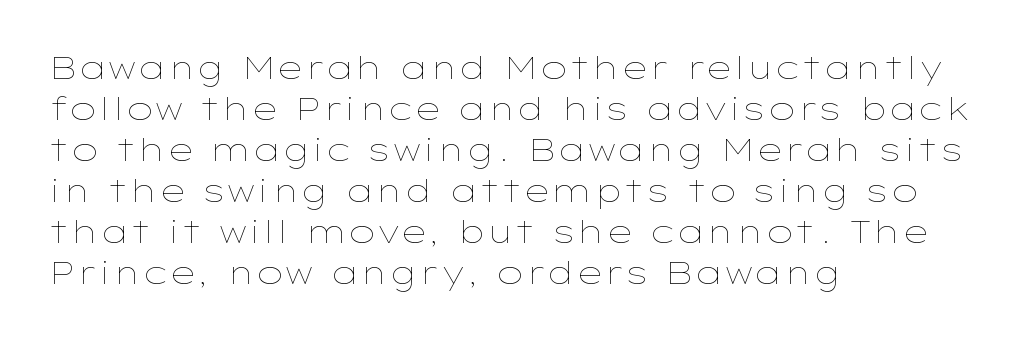
The image shows 31 px thin, wide type, upright; set left-aligned, normal line spacing (1.32x), normal letter spacing, not underlined; low stroke contrast and a medium x-height.
